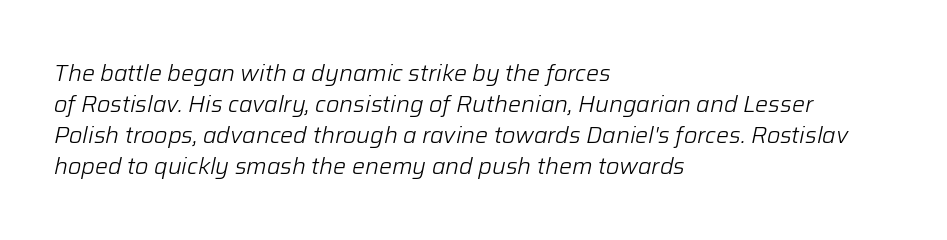
{"italic": "yes", "lean": "right", "slant_degrees": 12, "bold": "no", "underline": "no", "align": "left", "line_spacing": "normal", "line_spacing_ratio": 1.35, "letter_spacing": "normal", "letter_spacing_em": 0.0, "glyph_px": 23}
